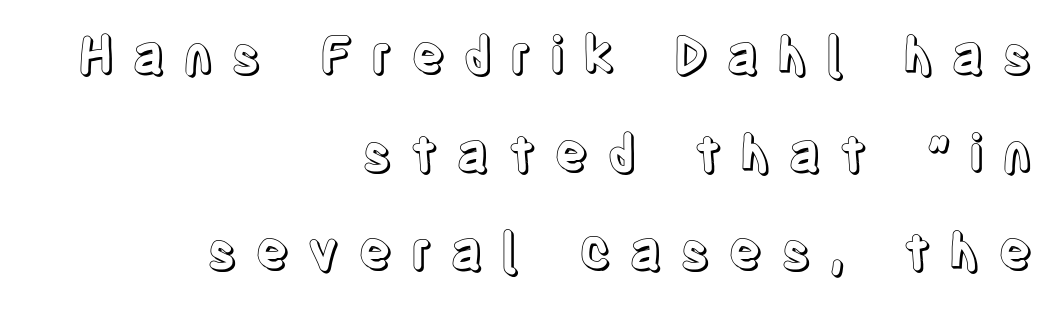
Q: Is the text italic (slanted)? A: No, it is upright.
Q: Is the text underlined? A: No.
Q: How is the paragraph aligned? A: Right-aligned.
Q: Is the spacing between letters normal or unusually wide? A: Unusually wide.
Q: Is the spacing between lines tight, normal or loose? A: Loose.
Q: Width (condensed, normal, or wide)? A: Condensed.
Q: x-height? A: Large.
Q: Monospaced? A: No.
